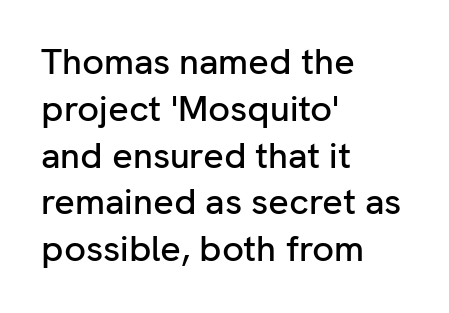
Q: Is the text italic (slanted)? A: No, it is upright.
Q: Is the typeface a serif or a sans-serif typeface? A: Sans-serif.
Q: Is the text underlined? A: No.
Q: How is the paragraph aligned? A: Left-aligned.
Q: Is the spacing between letters normal or unusually wide? A: Normal.
Q: Is the spacing between lines tight, normal or loose? A: Normal.
Q: Width (condensed, normal, or wide)? A: Normal.
Q: Stroke contrast? A: Low.
Q: x-height? A: Medium.
Q: Monospaced? A: No.
